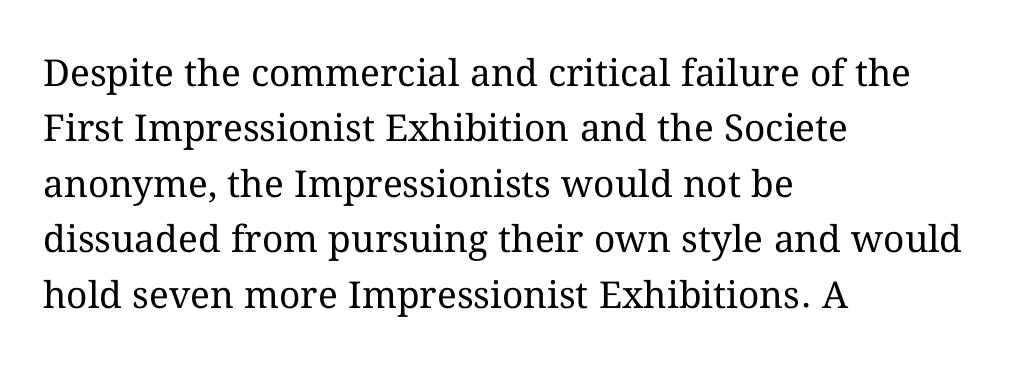
The image shows 37 px regular-weight type, upright; set left-aligned, normal line spacing (1.5x), normal letter spacing, not underlined; medium stroke contrast and a medium x-height.
